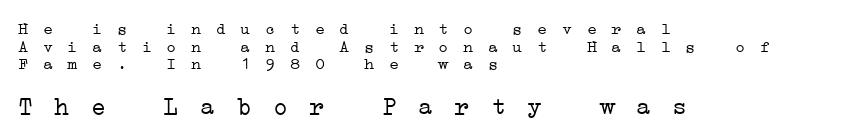
{"bold": "no", "underline": "no", "align": "left", "line_spacing": "tight", "line_spacing_ratio": 1.03, "letter_spacing": "wide", "letter_spacing_em": 0.25, "larger_block": "second", "size_ratio": 1.47, "glyph_px": 25}
